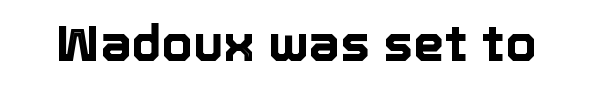
{"italic": "no", "width": "normal", "x_height": "medium", "monospaced": "no", "underline": "no", "letter_spacing": "normal", "letter_spacing_em": 0.0, "glyph_px": 50}
